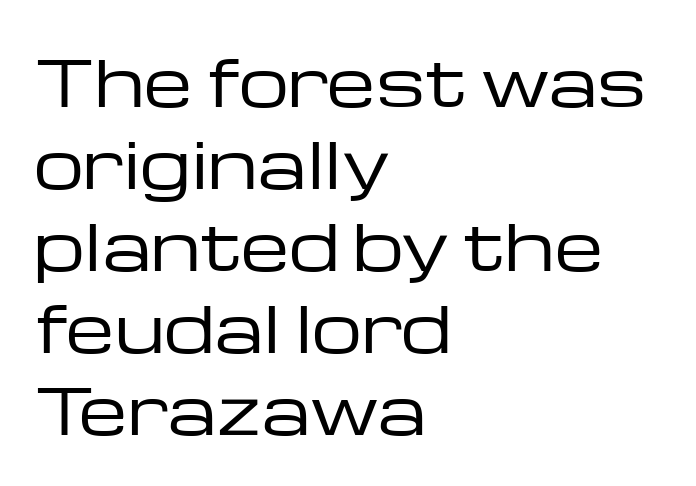
Q: Is the text bold? A: No.
Q: Is the text italic (slanted)? A: No, it is upright.
Q: Is the typeface a serif or a sans-serif typeface? A: Sans-serif.
Q: Is the text underlined? A: No.
Q: How is the paragraph aligned? A: Left-aligned.
Q: Is the spacing between letters normal or unusually wide? A: Normal.
Q: Is the spacing between lines tight, normal or loose? A: Normal.
Q: Width (condensed, normal, or wide)? A: Wide.
Q: Stroke contrast? A: Low.
Q: x-height? A: Medium.
Q: Monospaced? A: No.
